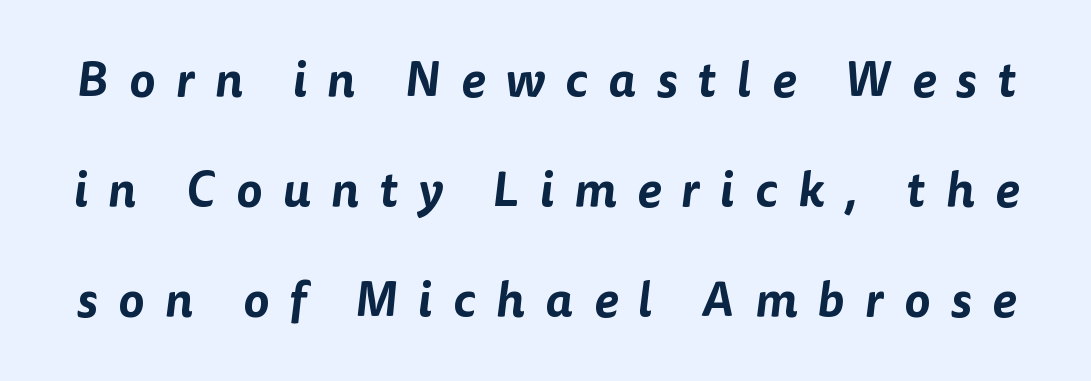
The image shows 49 px sans-serif type; set loose line spacing (2.25x), unusually wide letter spacing (+0.42 em), not underlined; low stroke contrast and a medium x-height.
